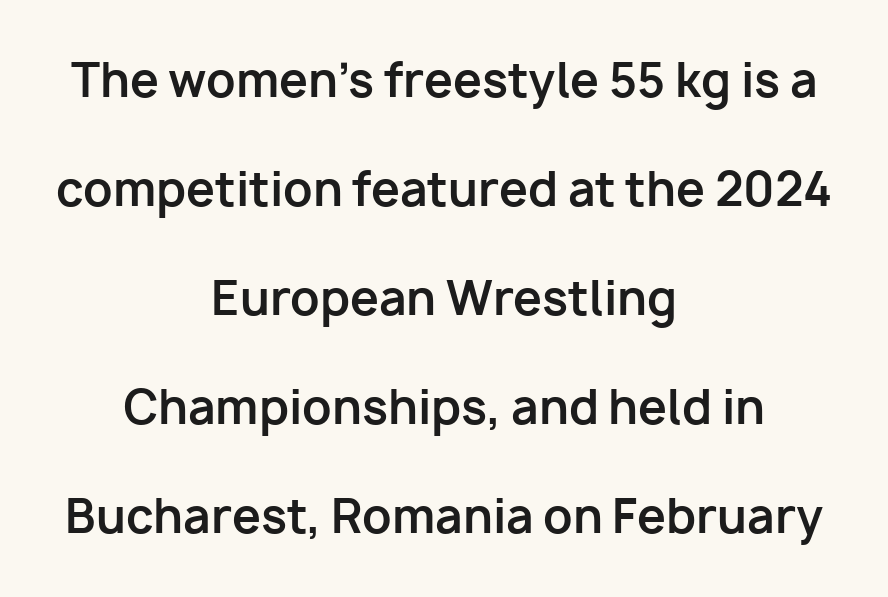
Q: Is the text bold? A: Yes.
Q: Is the text italic (slanted)? A: No, it is upright.
Q: Is the typeface a serif or a sans-serif typeface? A: Sans-serif.
Q: Is the text underlined? A: No.
Q: How is the paragraph aligned? A: Centered.
Q: Is the spacing between letters normal or unusually wide? A: Normal.
Q: Is the spacing between lines tight, normal or loose? A: Loose.
Q: Width (condensed, normal, or wide)? A: Normal.
Q: Stroke contrast? A: Low.
Q: x-height? A: Medium.
Q: Monospaced? A: No.
